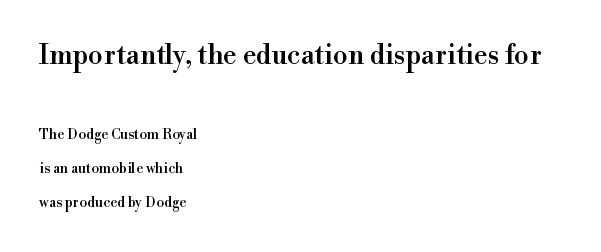
Summary of vertical rhythm: relaxed, with wide interline spacing. Tracking value appears to be zero — textbook default spacing. Each row of text sits above clean, open space. The rendering shrinks the type as you move from the upper chunk to the lower. These lines are set flush left with a ragged right edge. You can tell it's not italic because the verticals are truly vertical.
